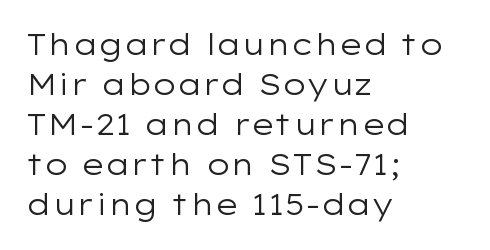
The image shows 29 px regular-weight, wide sans-serif type, upright; set left-aligned, normal line spacing (1.38x), normal letter spacing, not underlined; low stroke contrast and a medium x-height.
